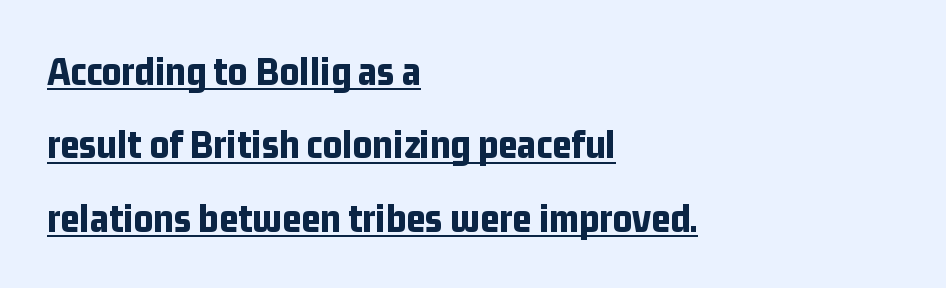
{"serif": "no", "italic": "no", "bold": "yes", "weight": "bold", "width": "condensed", "stroke_contrast": "low", "x_height": "medium", "monospaced": "no", "underline": "yes", "align": "left", "line_spacing_ratio": 1.75, "letter_spacing": "normal", "letter_spacing_em": 0.0, "glyph_px": 42}
